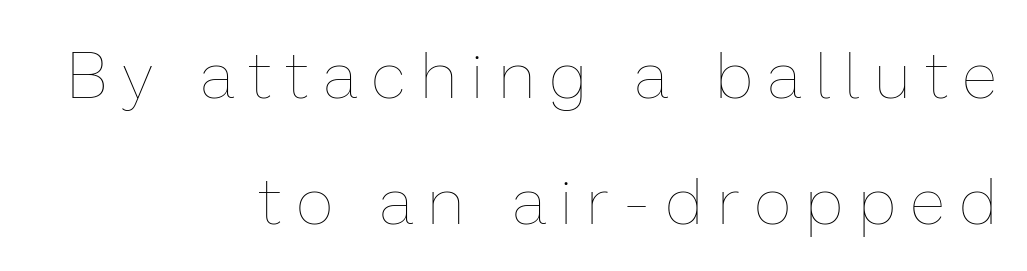
The image shows 65 px thin type, upright; set right-aligned, loose line spacing (1.94x), unusually wide letter spacing (+0.25 em), not underlined; low stroke contrast and a medium x-height.
